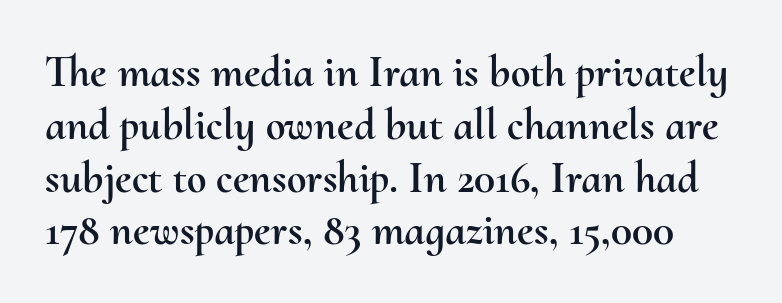
{"italic": "no", "width": "normal", "stroke_contrast": "medium", "x_height": "small", "monospaced": "no", "underline": "no", "line_spacing_ratio": 1.2, "letter_spacing": "normal", "letter_spacing_em": 0.0, "glyph_px": 44}
